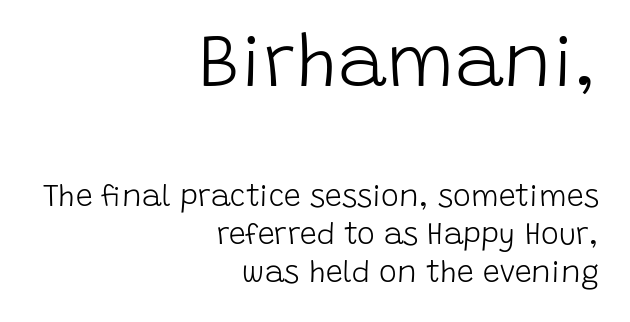
{"serif": "no", "italic": "no", "bold": "no", "weight": "light", "width": "normal", "stroke_contrast": "low", "x_height": "large", "monospaced": "no", "underline": "no", "align": "right", "line_spacing": "normal", "line_spacing_ratio": 1.27, "letter_spacing": "normal", "letter_spacing_em": 0.0, "larger_block": "first", "size_ratio": 2.47, "glyph_px": 74}
